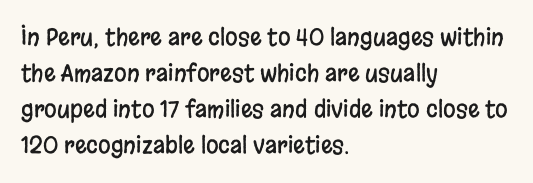
{"italic": "no", "underline": "no", "align": "left", "line_spacing": "normal", "line_spacing_ratio": 1.57, "letter_spacing": "normal", "letter_spacing_em": 0.0, "glyph_px": 23}
